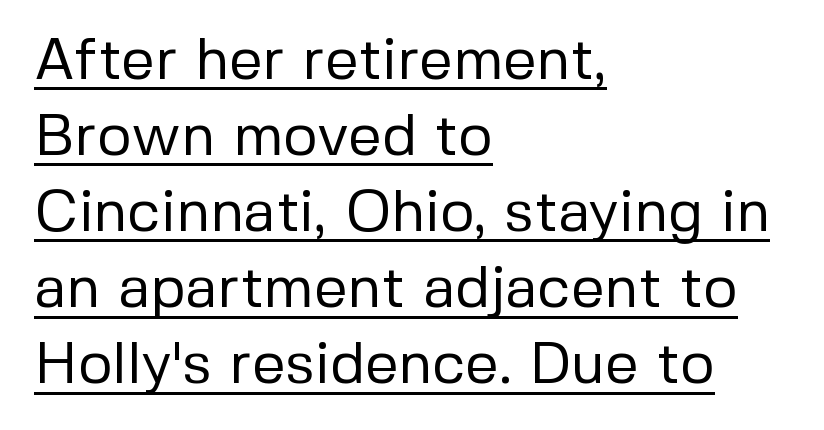
{"serif": "no", "italic": "no", "bold": "no", "weight": "regular", "width": "normal", "stroke_contrast": "low", "x_height": "medium", "monospaced": "no", "underline": "yes", "align": "left", "line_spacing": "normal", "line_spacing_ratio": 1.29, "letter_spacing": "normal", "letter_spacing_em": 0.0, "glyph_px": 59}
